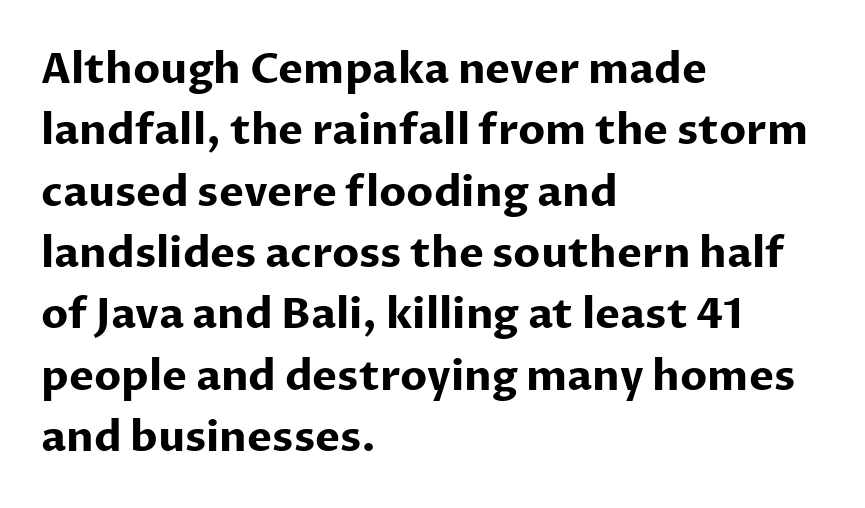
Clear beneath every line of the passage. The type is set solid horizontally, with unmodified tracking. The lines are quadded left. The lettering holds an erect, upright posture throughout. You could not count columns in this text — the font is proportionally spaced. Each new line begins a customary step beneath the previous one.
